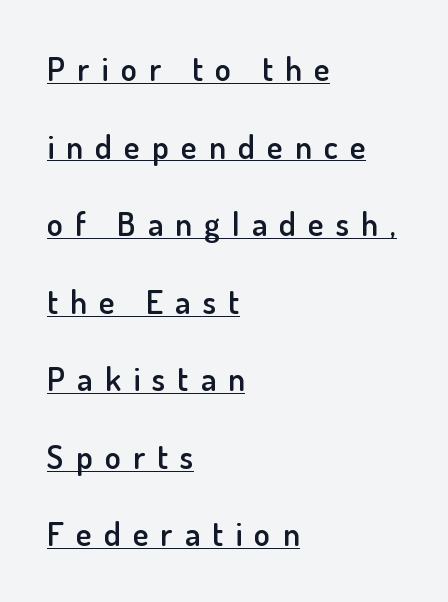
{"serif": "no", "italic": "no", "bold": "semi", "weight": "semibold", "width": "normal", "stroke_contrast": "low", "x_height": "small", "monospaced": "no", "underline": "yes", "align": "left", "line_spacing": "loose", "line_spacing_ratio": 2.35, "letter_spacing": "wide", "letter_spacing_em": 0.37, "glyph_px": 33}
